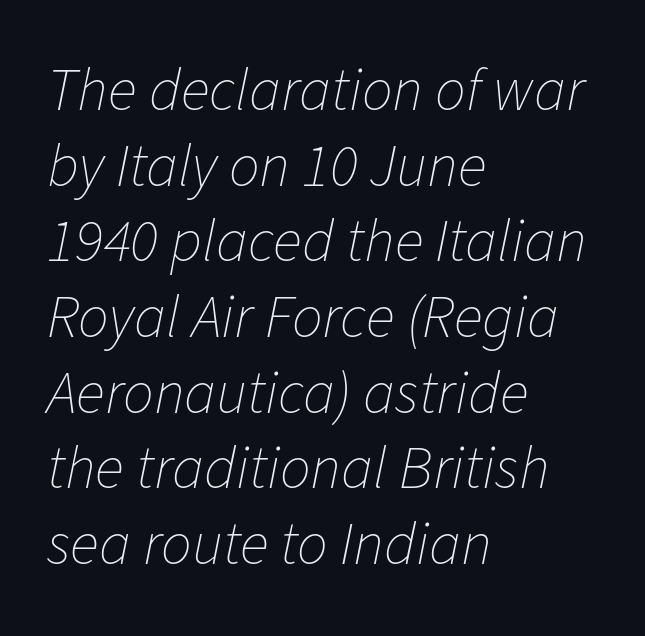
The image shows 61 px thin type, italic (leaning right); set left-aligned, line spacing 1.24x, normal letter spacing, not underlined; low stroke contrast and a medium x-height.
